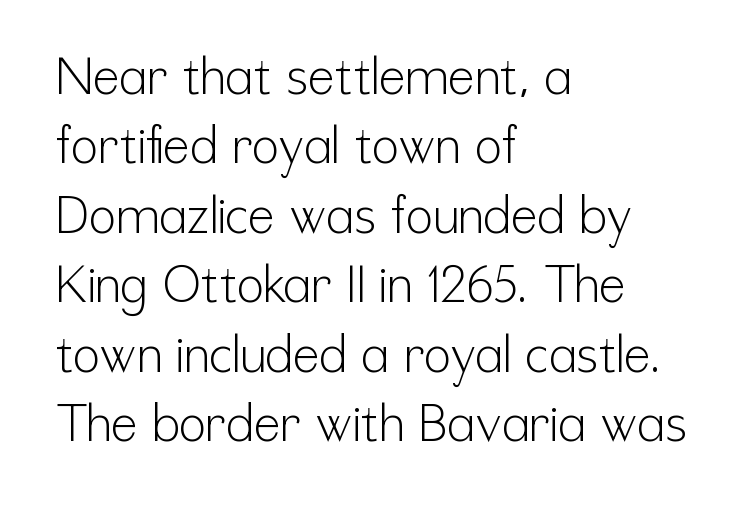
{"serif": "no", "italic": "no", "bold": "no", "weight": "light", "width": "condensed", "stroke_contrast": "low", "x_height": "medium", "monospaced": "no", "underline": "no", "align": "left", "line_spacing": "normal", "line_spacing_ratio": 1.39, "letter_spacing": "normal", "letter_spacing_em": 0.0, "glyph_px": 50}
